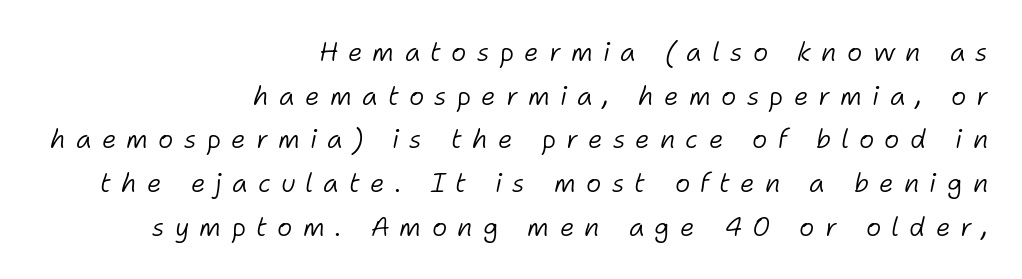
The image shows 26 px text type, italic (leaning right); set right-aligned, normal line spacing (1.68x), unusually wide letter spacing (+0.39 em), not underlined.
